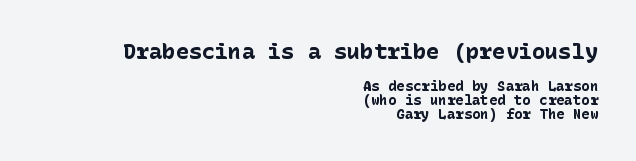
{"italic": "no", "bold": "yes", "underline": "no", "align": "right", "line_spacing": "tight", "line_spacing_ratio": 0.98, "letter_spacing": "normal", "letter_spacing_em": 0.0, "larger_block": "first", "size_ratio": 1.57, "glyph_px": 22}
